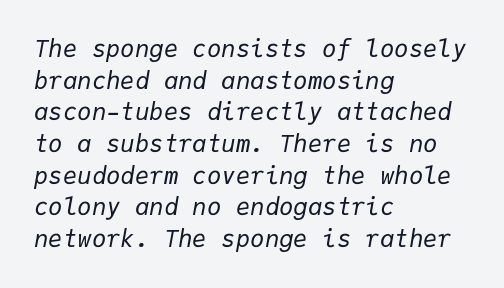
{"italic": "yes", "lean": "right", "slant_degrees": 9, "bold": "no", "underline": "no", "align": "left", "line_spacing": "normal", "line_spacing_ratio": 1.32, "letter_spacing": "normal", "letter_spacing_em": 0.0, "glyph_px": 24}
